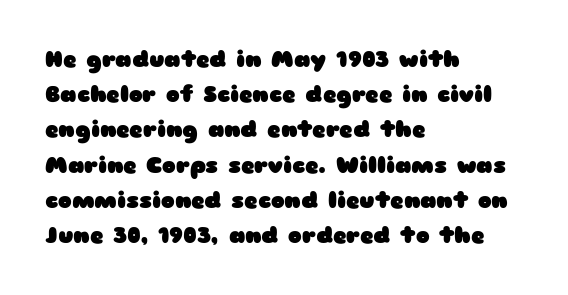
{"italic": "no", "bold": "yes", "underline": "no", "align": "left", "line_spacing": "normal", "line_spacing_ratio": 1.53, "letter_spacing": "normal", "letter_spacing_em": 0.0, "glyph_px": 23}
